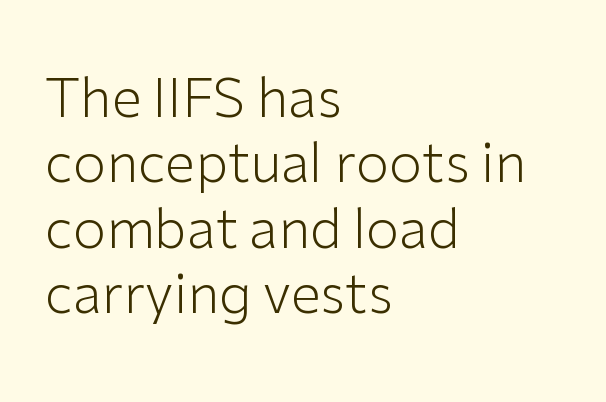
The passage shown is typed in a proportional face where columns would drift. The typography opts for an upright posture over an oblique one. The space beneath each line is pristine and unruled. Here the glyphs are tracked normally, forming tight word shapes.
